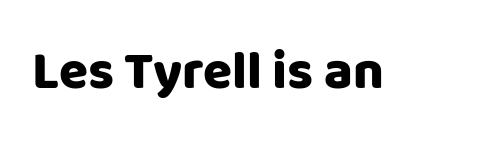
Q: Is the text italic (slanted)? A: No, it is upright.
Q: Is the typeface a serif or a sans-serif typeface? A: Sans-serif.
Q: Is the text underlined? A: No.
Q: Is the spacing between letters normal or unusually wide? A: Normal.
Q: Width (condensed, normal, or wide)? A: Normal.
Q: Stroke contrast? A: Low.
Q: x-height? A: Large.
Q: Monospaced? A: No.
